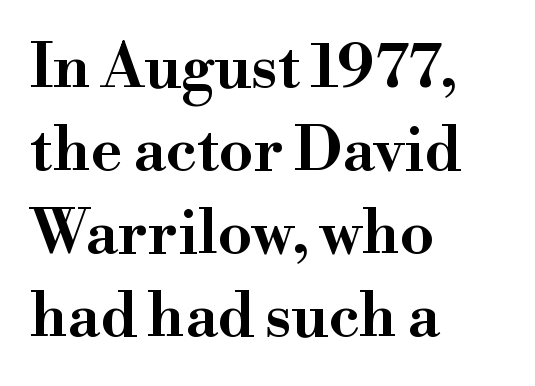
Q: Is the text italic (slanted)? A: No, it is upright.
Q: Is the typeface a serif or a sans-serif typeface? A: Serif.
Q: Is the text underlined? A: No.
Q: How is the paragraph aligned? A: Left-aligned.
Q: Is the spacing between letters normal or unusually wide? A: Normal.
Q: Is the spacing between lines tight, normal or loose? A: Normal.
Q: Width (condensed, normal, or wide)? A: Wide.
Q: Stroke contrast? A: High.
Q: x-height? A: Small.
Q: Monospaced? A: No.
